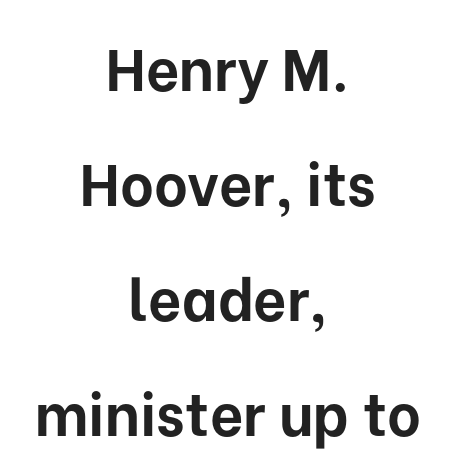
{"serif": "no", "italic": "no", "bold": "yes", "weight": "bold", "width": "normal", "stroke_contrast": "low", "x_height": "medium", "monospaced": "no", "underline": "no", "align": "center", "line_spacing": "loose", "line_spacing_ratio": 1.98, "letter_spacing": "normal", "letter_spacing_em": 0.0, "glyph_px": 58}
